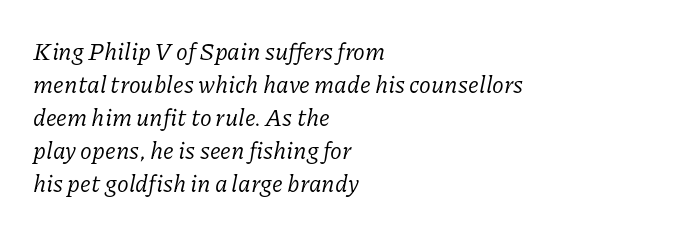
The image shows 24 px text type, italic (leaning right); set left-aligned, normal line spacing (1.37x), normal letter spacing, not underlined.
